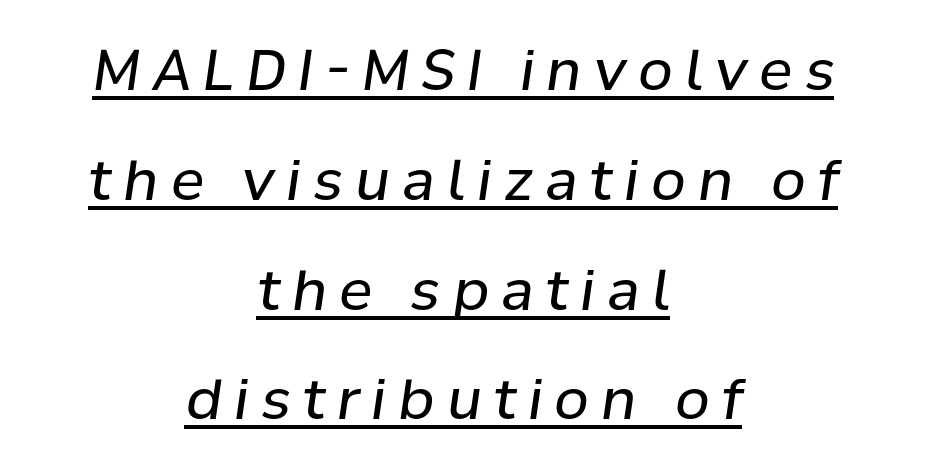
The image shows 56 px regular-weight type, italic (leaning right); set centered, loose line spacing (1.96x), unusually wide letter spacing (+0.22 em), underlined; low stroke contrast and a medium x-height.
